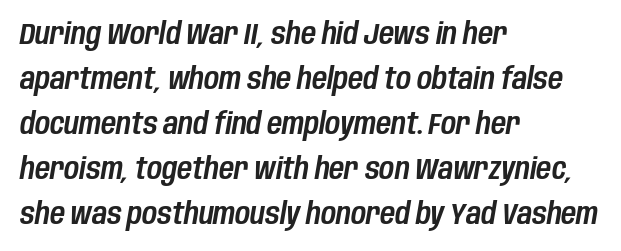
Q: Is the text italic (slanted)? A: Yes, it leans right by about 10 degrees.
Q: Is the text underlined? A: No.
Q: How is the paragraph aligned? A: Left-aligned.
Q: Is the spacing between letters normal or unusually wide? A: Normal.
Q: Is the spacing between lines tight, normal or loose? A: Normal.
Q: Width (condensed, normal, or wide)? A: Condensed.
Q: Stroke contrast? A: Low.
Q: x-height? A: Large.
Q: Monospaced? A: No.
